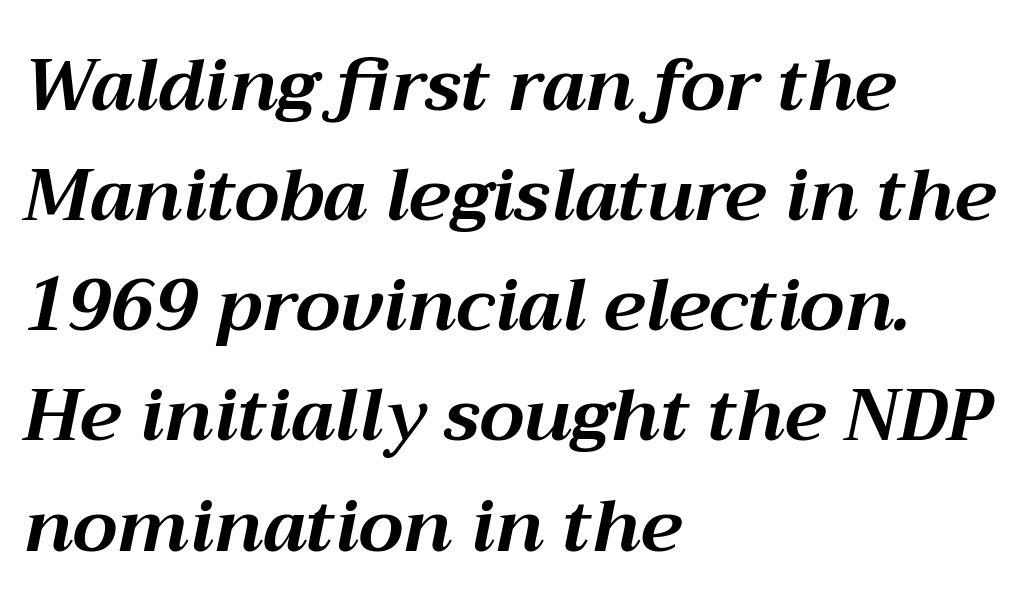
{"italic": "yes", "lean": "right", "slant_degrees": 12, "bold": "yes", "weight": "bold", "width": "normal", "stroke_contrast": "medium", "x_height": "medium", "monospaced": "no", "underline": "no", "align": "left", "line_spacing": "normal", "line_spacing_ratio": 1.53, "letter_spacing": "normal", "letter_spacing_em": 0.0, "glyph_px": 72}
